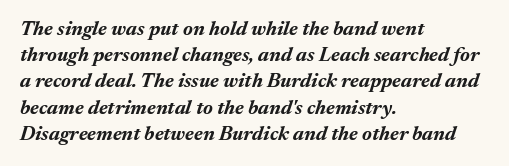
Q: Is the text bold? A: Yes.
Q: Is the text italic (slanted)? A: Yes, it leans right by about 17 degrees.
Q: Is the text underlined? A: No.
Q: How is the paragraph aligned? A: Left-aligned.
Q: Is the spacing between letters normal or unusually wide? A: Normal.
Q: Is the spacing between lines tight, normal or loose? A: Normal.
